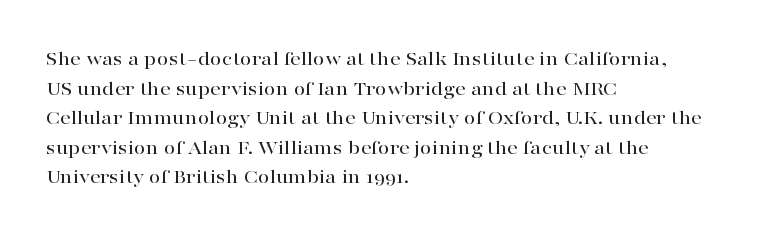
Caption: standard tracking, unaltered. Only glyphs here, with clear space below each row. The line-height multiplier appears to be the usual default. The typography opts for an upright posture over an oblique one. A student would call this left alignment; a typographer would say flush left, rag right.
